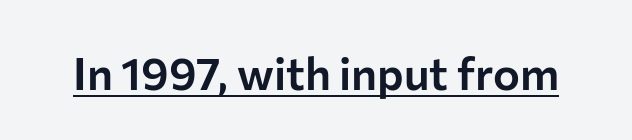
The image shows 45 px sans-serif type, upright; set normal letter spacing, underlined; low stroke contrast and a medium x-height.
